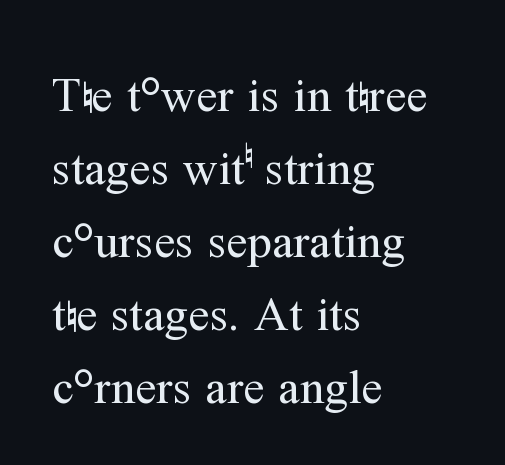
The image shows 48 px regular-weight serif type, upright; set left-aligned, normal line spacing (1.52x), normal letter spacing, not underlined; medium stroke contrast and a medium x-height.
